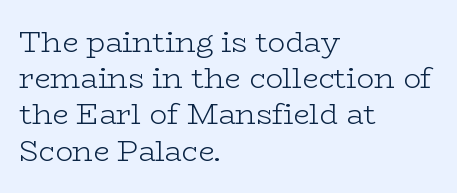
The image shows 29 px light, wide serif type, upright; set left-aligned, normal line spacing (1.25x), normal letter spacing, not underlined; low stroke contrast and a medium x-height.
